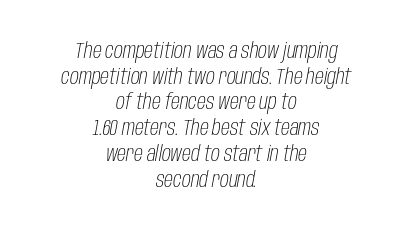
Glyph-to-glyph distance matches everyday printed text. Bare-footed words on every line. Leftover space on each line is divided equally before and after the words. The face used here has a pronounced slope to its letters. On a weight scale, this lands at 450 or below.
